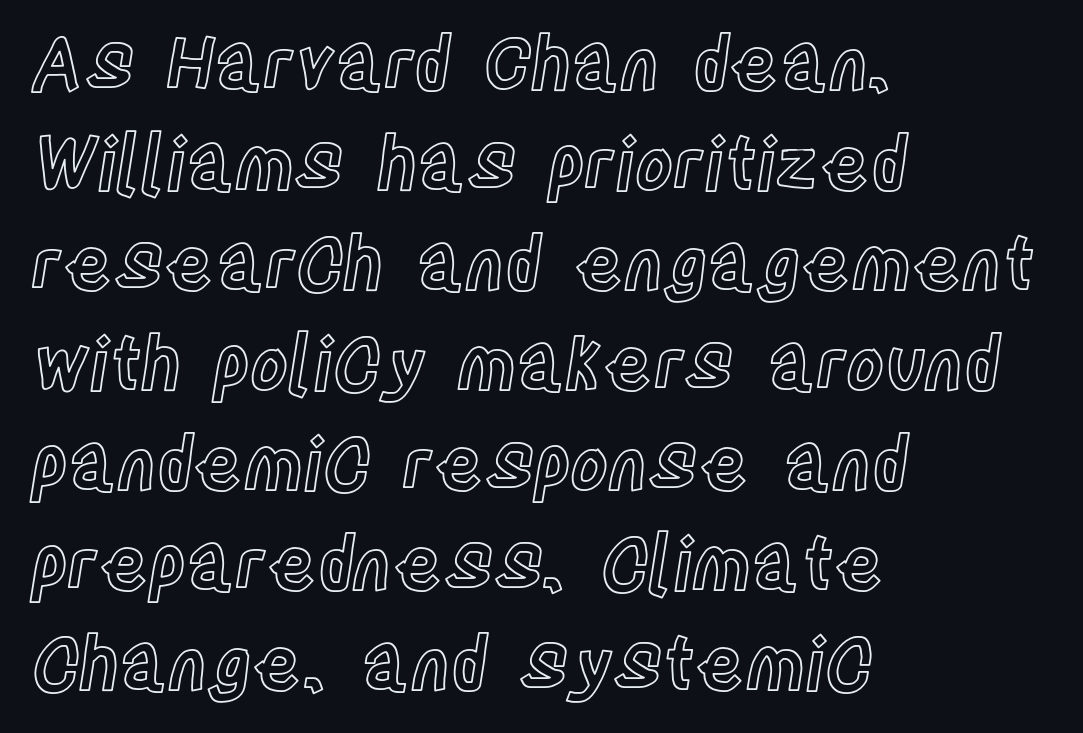
The compositor pushed each line to the left boundary. Only glyphs here, with clear space below each row. The face used here is proportionally spaced, like ordinary book or web type. Is there much room between lines? A standard amount, neither cramped nor airy.
